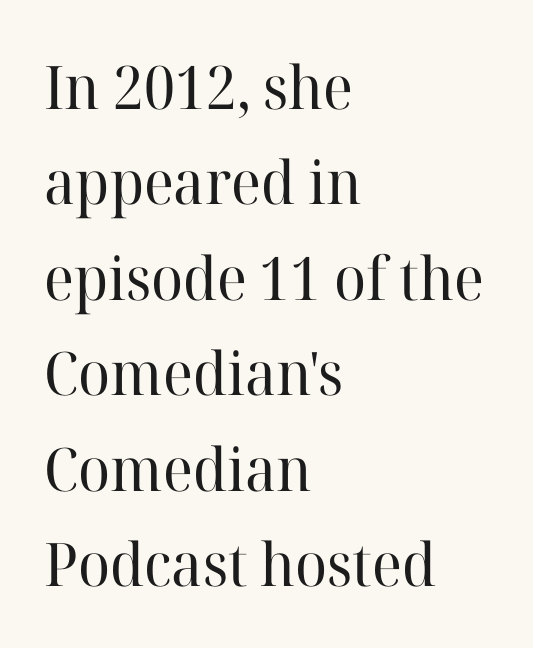
Q: Is the text bold? A: No.
Q: Is the text italic (slanted)? A: No, it is upright.
Q: Is the typeface a serif or a sans-serif typeface? A: Serif.
Q: Is the text underlined? A: No.
Q: How is the paragraph aligned? A: Left-aligned.
Q: Is the spacing between letters normal or unusually wide? A: Normal.
Q: Is the spacing between lines tight, normal or loose? A: Normal.
Q: Width (condensed, normal, or wide)? A: Normal.
Q: Stroke contrast? A: High.
Q: x-height? A: Medium.
Q: Monospaced? A: No.
